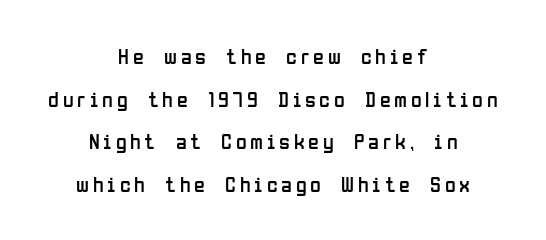
The image shows 22 px text type, upright; set centered, loose line spacing (1.94x), not underlined.
